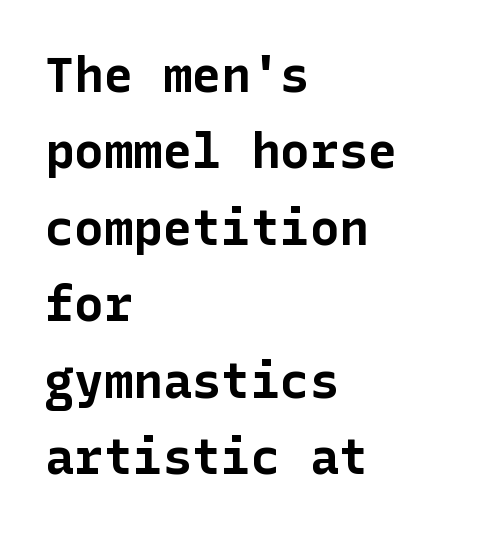
The image shows 49 px bold sans-serif type, upright; set left-aligned, normal line spacing (1.56x), normal letter spacing, not underlined; low stroke contrast and a medium x-height.
